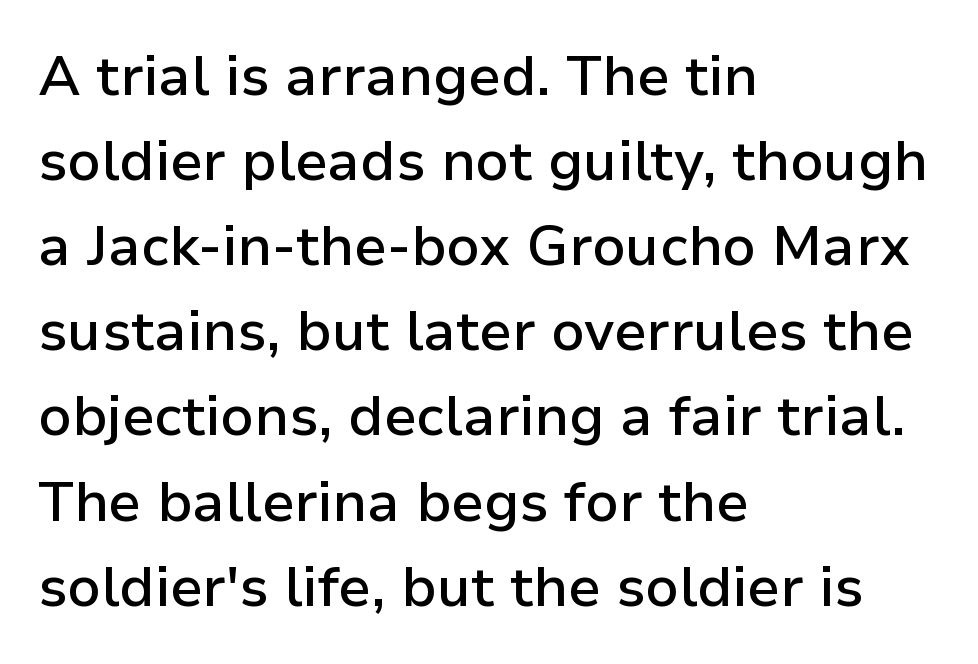
Q: Is the text bold? A: Semi-bold.
Q: Is the text italic (slanted)? A: No, it is upright.
Q: Is the typeface a serif or a sans-serif typeface? A: Sans-serif.
Q: Is the text underlined? A: No.
Q: How is the paragraph aligned? A: Left-aligned.
Q: Is the spacing between letters normal or unusually wide? A: Normal.
Q: Is the spacing between lines tight, normal or loose? A: Normal.
Q: Width (condensed, normal, or wide)? A: Normal.
Q: Stroke contrast? A: Low.
Q: x-height? A: Medium.
Q: Monospaced? A: No.
